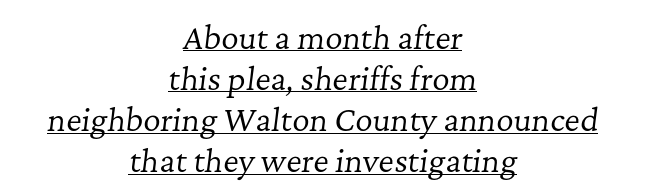
The image shows 30 px regular-weight serif type, italic (leaning right); set centered, normal line spacing (1.37x), normal letter spacing, underlined; low stroke contrast and a medium x-height.
